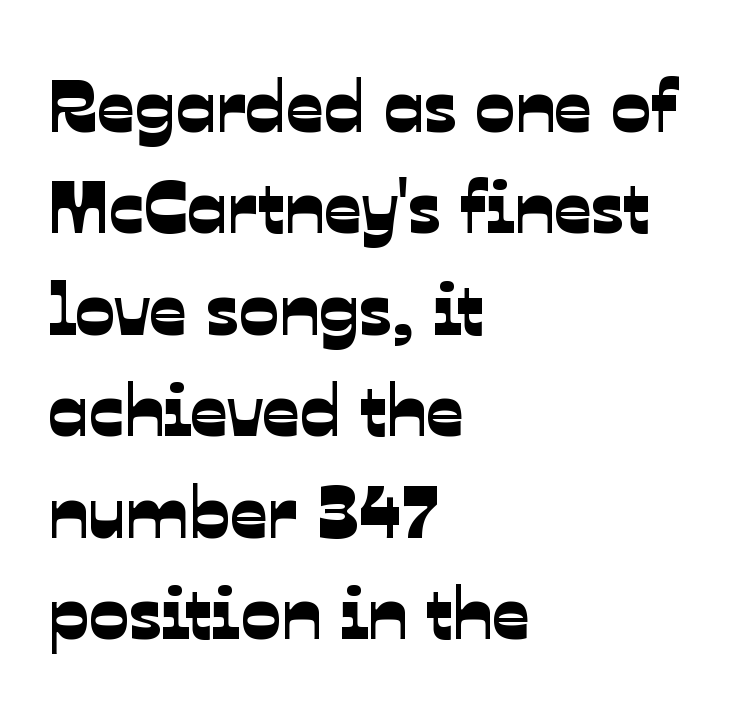
{"serif": "no", "width": "normal", "stroke_contrast": "low", "x_height": "medium", "monospaced": "no", "underline": "no", "align": "left", "line_spacing": "normal", "line_spacing_ratio": 1.37, "letter_spacing": "normal", "letter_spacing_em": 0.0, "glyph_px": 74}
